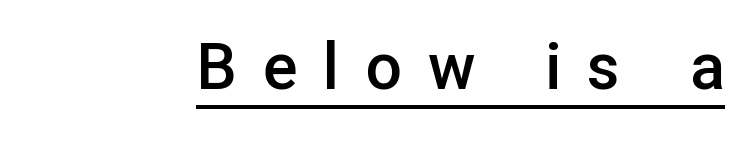
{"serif": "no", "italic": "no", "bold": "semi", "weight": "semibold", "width": "normal", "stroke_contrast": "low", "x_height": "medium", "monospaced": "no", "underline": "yes", "letter_spacing": "wide", "letter_spacing_em": 0.41, "glyph_px": 64}
